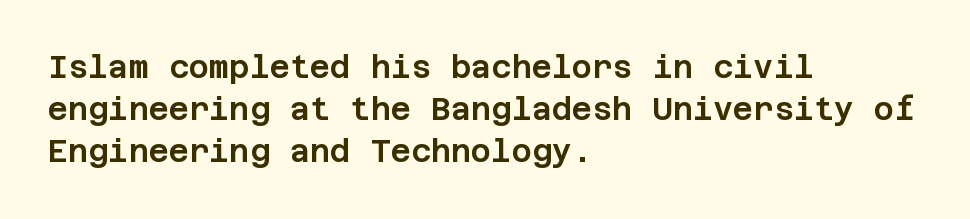
{"serif": "no", "italic": "no", "width": "normal", "stroke_contrast": "low", "x_height": "large", "underline": "no", "align": "left", "line_spacing": "normal", "line_spacing_ratio": 1.36, "letter_spacing": "normal", "letter_spacing_em": 0.0, "glyph_px": 31}
